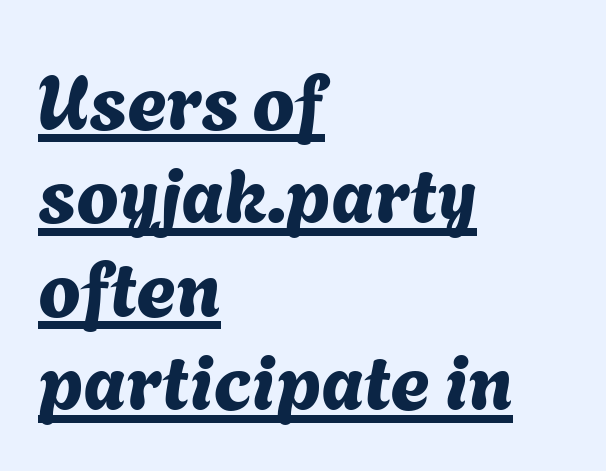
The image shows 76 px sans-serif type; set left-aligned, line spacing 1.23x, normal letter spacing, underlined; medium stroke contrast and a medium x-height.
